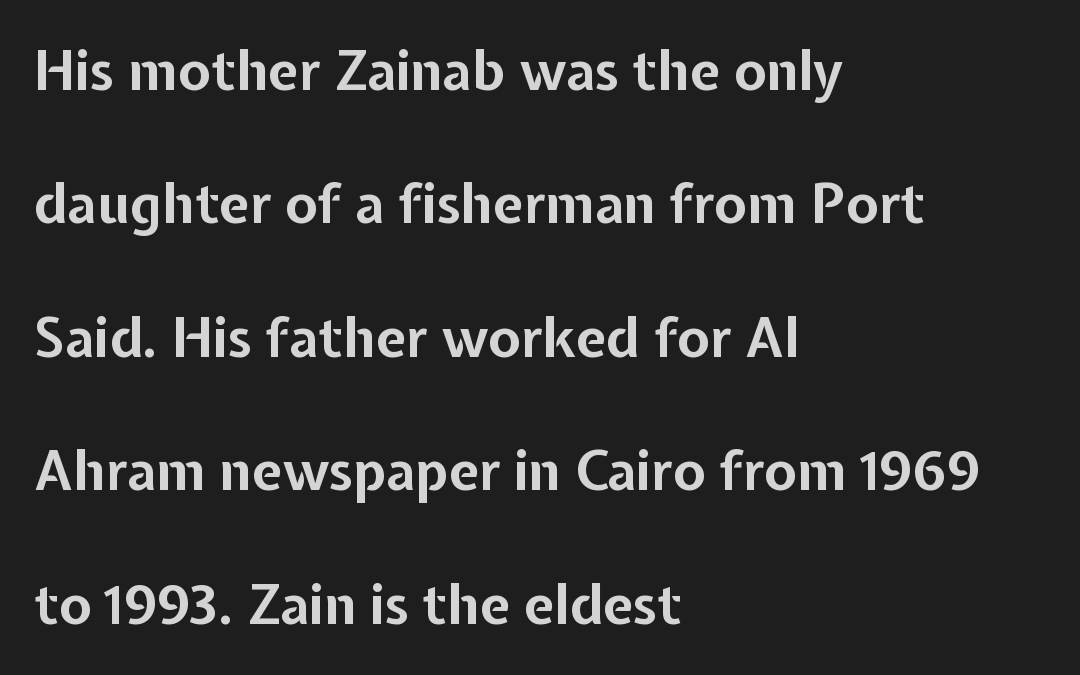
Q: Is the text bold? A: Yes.
Q: Is the text italic (slanted)? A: No, it is upright.
Q: Is the typeface a serif or a sans-serif typeface? A: Sans-serif.
Q: Is the text underlined? A: No.
Q: How is the paragraph aligned? A: Left-aligned.
Q: Is the spacing between letters normal or unusually wide? A: Normal.
Q: Is the spacing between lines tight, normal or loose? A: Loose.
Q: Width (condensed, normal, or wide)? A: Normal.
Q: Stroke contrast? A: Low.
Q: x-height? A: Medium.
Q: Monospaced? A: No.
